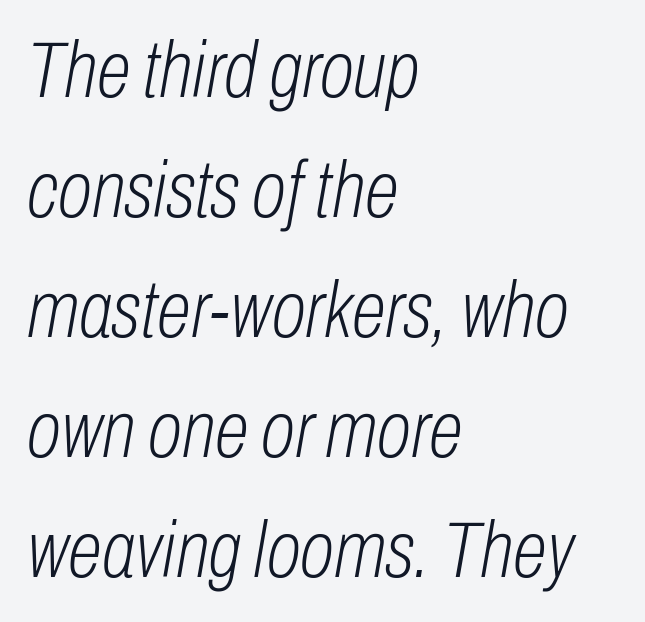
Q: Is the text bold? A: No.
Q: Is the text italic (slanted)? A: Yes, it leans right by about 10 degrees.
Q: Is the text underlined? A: No.
Q: How is the paragraph aligned? A: Left-aligned.
Q: Is the spacing between letters normal or unusually wide? A: Normal.
Q: Is the spacing between lines tight, normal or loose? A: Normal.
Q: Width (condensed, normal, or wide)? A: Condensed.
Q: Stroke contrast? A: Low.
Q: x-height? A: Medium.
Q: Monospaced? A: No.
